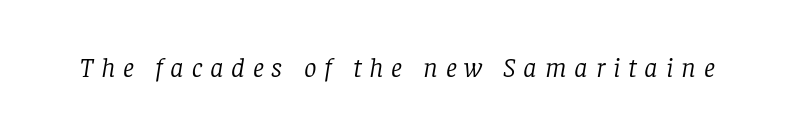
{"serif": "yes", "italic": "yes", "lean": "right", "slant_degrees": 8, "bold": "no", "weight": "light", "width": "normal", "stroke_contrast": "low", "x_height": "large", "monospaced": "no", "underline": "no", "letter_spacing": "wide", "letter_spacing_em": 0.28, "glyph_px": 28}
